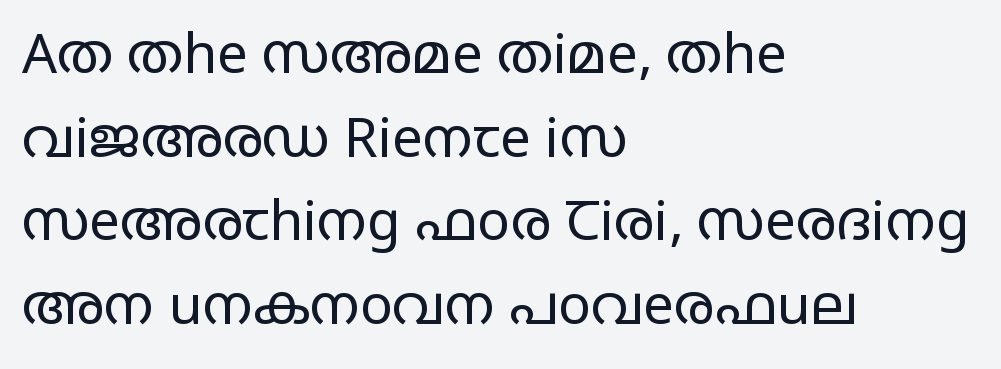
{"serif": "no", "italic": "no", "bold": "no", "weight": "regular", "width": "wide", "stroke_contrast": "low", "x_height": "large", "monospaced": "no", "underline": "no", "align": "left", "line_spacing": "normal", "line_spacing_ratio": 1.52, "letter_spacing": "normal", "letter_spacing_em": 0.0, "glyph_px": 55}
